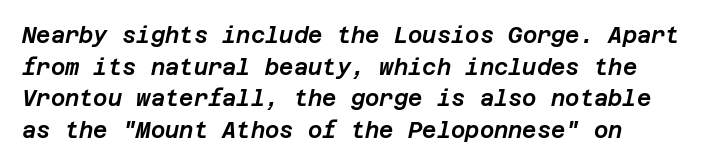
The image shows 22 px text type, italic (leaning right); set normal line spacing (1.44x), normal letter spacing, not underlined.
